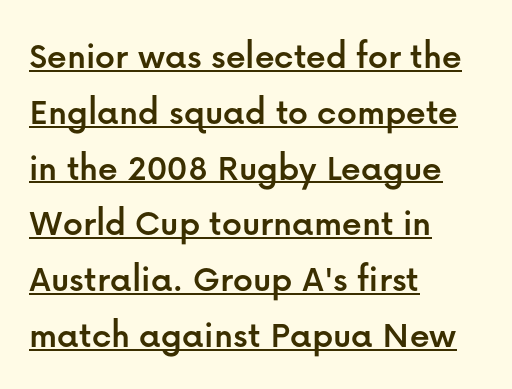
The image shows 39 px sans-serif type, upright; set left-aligned, normal line spacing (1.43x), normal letter spacing, underlined; low stroke contrast and a medium x-height.
